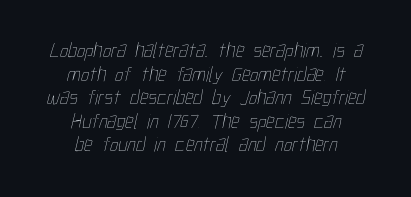
{"bold": "no", "underline": "no", "align": "center", "line_spacing": "tight", "line_spacing_ratio": 1.12, "letter_spacing": "normal", "letter_spacing_em": 0.0, "glyph_px": 21}
